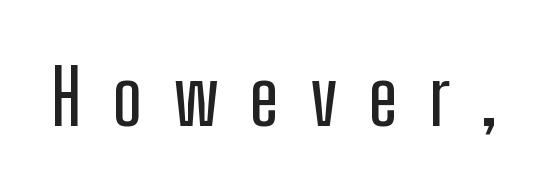
{"serif": "no", "italic": "no", "width": "condensed", "stroke_contrast": "low", "x_height": "medium", "monospaced": "no", "underline": "no", "letter_spacing": "wide", "letter_spacing_em": 0.42, "glyph_px": 76}
